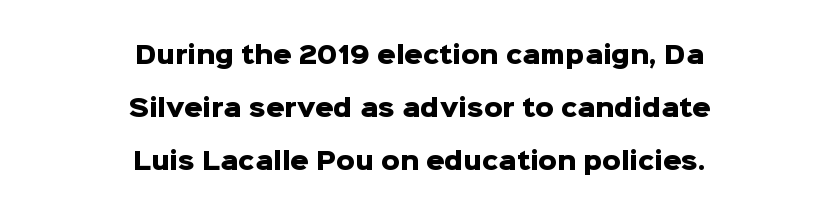
Q: Is the text bold? A: Yes.
Q: Is the text italic (slanted)? A: No, it is upright.
Q: Is the text underlined? A: No.
Q: How is the paragraph aligned? A: Centered.
Q: Is the spacing between letters normal or unusually wide? A: Normal.
Q: Is the spacing between lines tight, normal or loose? A: Loose.
